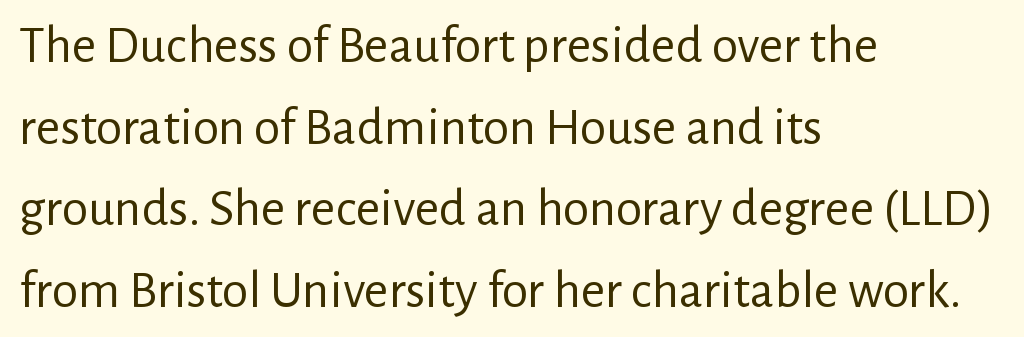
Only glyphs here, with clear space below each row. Type style note: lacks serifs. Where is the straight margin? On the left. Is this a fixed-width face? No — the glyphs have proportional, varying widths.
